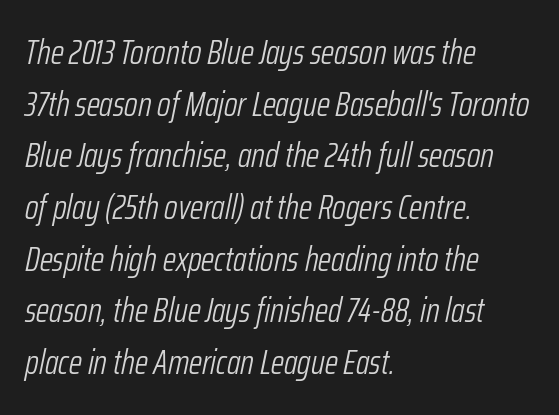
{"italic": "yes", "lean": "right", "slant_degrees": 12, "bold": "no", "weight": "light", "width": "condensed", "stroke_contrast": "low", "x_height": "medium", "monospaced": "no", "underline": "no", "align": "left", "line_spacing": "normal", "line_spacing_ratio": 1.52, "letter_spacing": "normal", "letter_spacing_em": 0.0, "glyph_px": 34}
